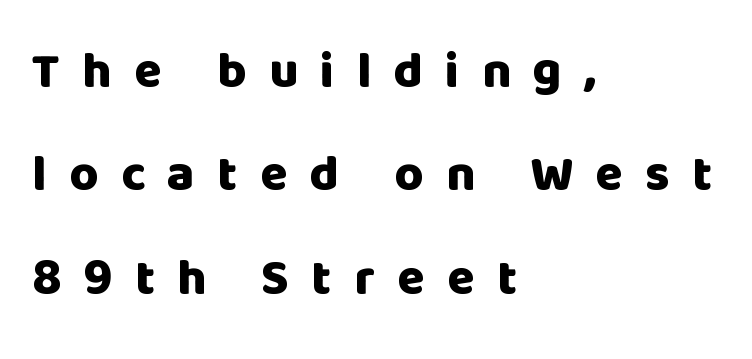
The image shows 50 px heavy sans-serif type, upright; set left-aligned, loose line spacing (2.07x), unusually wide letter spacing (+0.45 em), not underlined; low stroke contrast and a large x-height.
